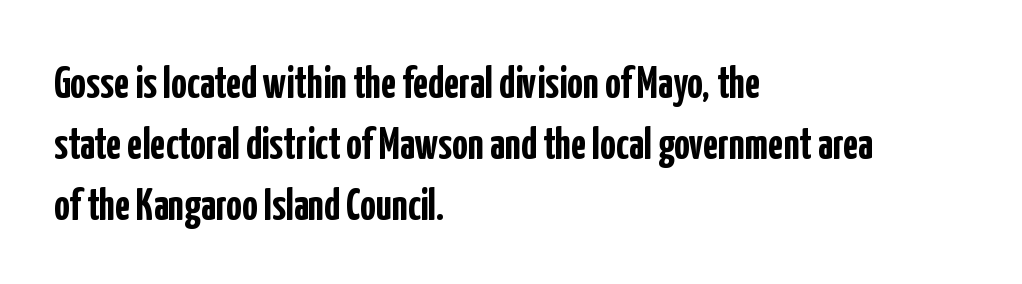
The image shows 44 px semibold, condensed sans-serif type, upright; set left-aligned, normal line spacing (1.39x), normal letter spacing, not underlined; low stroke contrast and a medium x-height.
